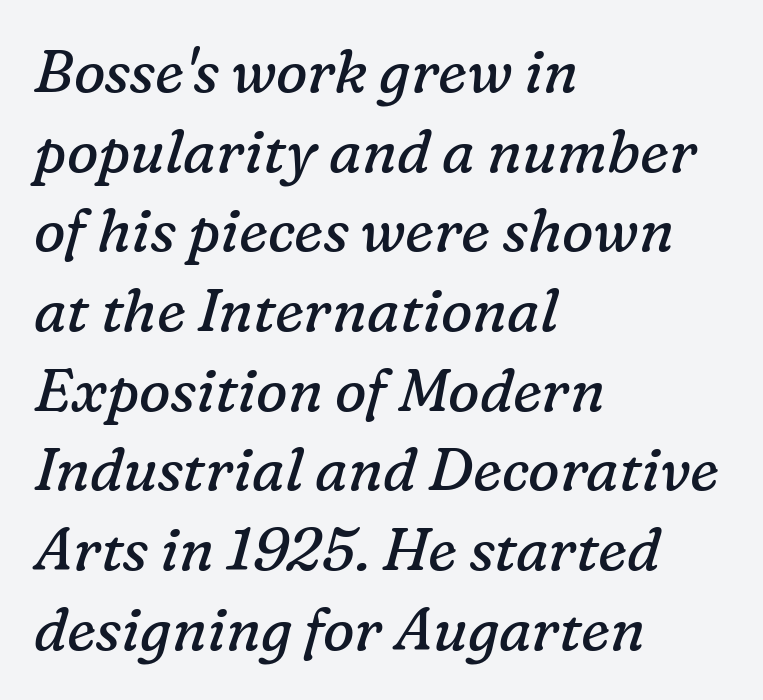
{"serif": "yes", "italic": "yes", "lean": "right", "slant_degrees": 16, "bold": "no", "weight": "regular", "width": "normal", "stroke_contrast": "low", "x_height": "medium", "monospaced": "no", "underline": "no", "align": "left", "line_spacing": "normal", "line_spacing_ratio": 1.35, "letter_spacing": "normal", "letter_spacing_em": 0.0, "glyph_px": 59}
